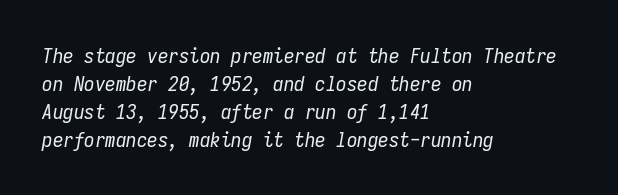
{"italic": "yes", "lean": "right", "slant_degrees": 9, "bold": "no", "underline": "no", "align": "left", "line_spacing": "normal", "line_spacing_ratio": 1.33, "letter_spacing": "normal", "letter_spacing_em": 0.0, "glyph_px": 21}
